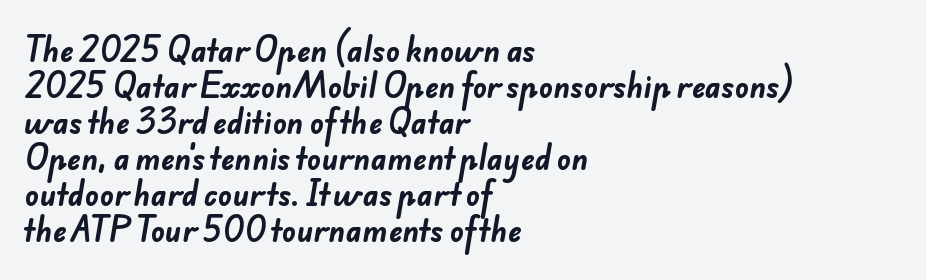
{"serif": "no", "bold": "yes", "weight": "bold", "width": "normal", "stroke_contrast": "low", "x_height": "small", "monospaced": "no", "underline": "no", "align": "left", "line_spacing_ratio": 1.24, "letter_spacing": "normal", "letter_spacing_em": 0.0, "glyph_px": 29}
